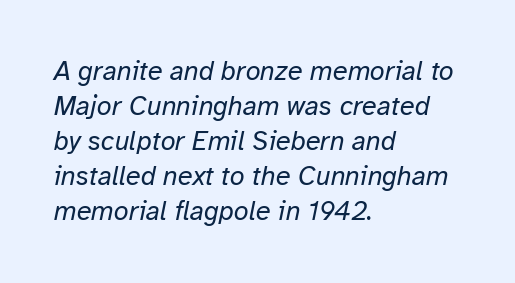
Q: Is the text bold? A: No.
Q: Is the text italic (slanted)? A: Yes, it leans right by about 12 degrees.
Q: Is the text underlined? A: No.
Q: How is the paragraph aligned? A: Left-aligned.
Q: Is the spacing between letters normal or unusually wide? A: Normal.
Q: Is the spacing between lines tight, normal or loose? A: Normal.
